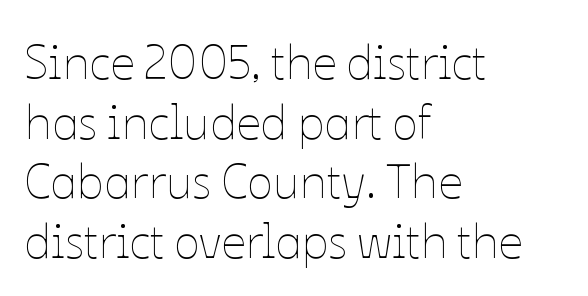
The image shows 48 px thin type, upright; set left-aligned, line spacing 1.24x, normal letter spacing, not underlined; low stroke contrast and a medium x-height.
